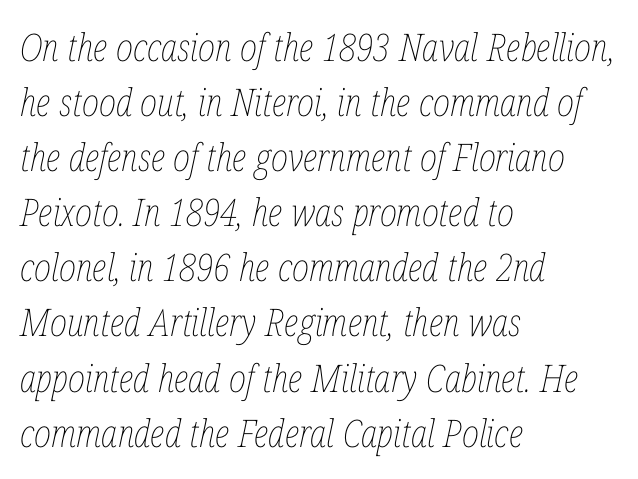
Q: Is the text bold? A: No.
Q: Is the text italic (slanted)? A: Yes, it leans right by about 12 degrees.
Q: Is the text underlined? A: No.
Q: How is the paragraph aligned? A: Left-aligned.
Q: Is the spacing between letters normal or unusually wide? A: Normal.
Q: Is the spacing between lines tight, normal or loose? A: Normal.
Q: Width (condensed, normal, or wide)? A: Condensed.
Q: Stroke contrast? A: Low.
Q: x-height? A: Medium.
Q: Monospaced? A: No.
